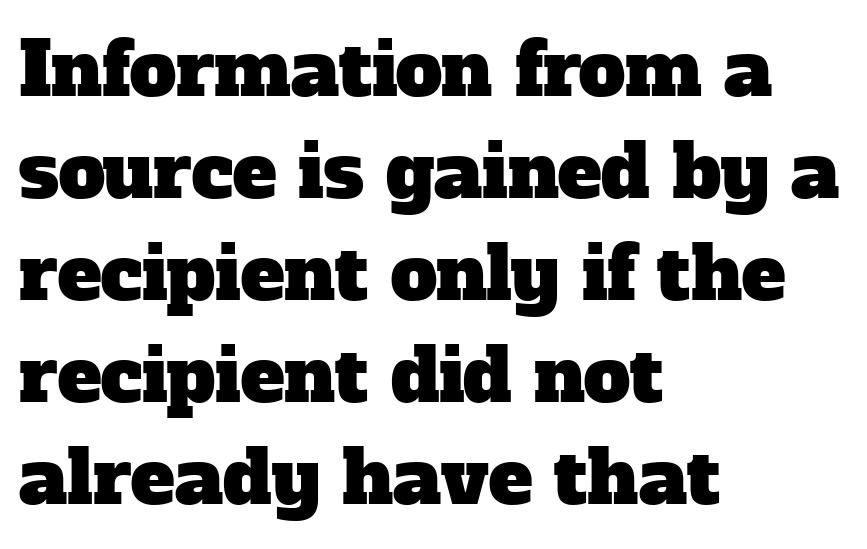
Q: Is the typeface a serif or a sans-serif typeface? A: Serif.
Q: Is the text underlined? A: No.
Q: How is the paragraph aligned? A: Left-aligned.
Q: Is the spacing between letters normal or unusually wide? A: Normal.
Q: Is the spacing between lines tight, normal or loose? A: Normal.
Q: Width (condensed, normal, or wide)? A: Normal.
Q: Stroke contrast? A: Low.
Q: x-height? A: Medium.
Q: Monospaced? A: No.
